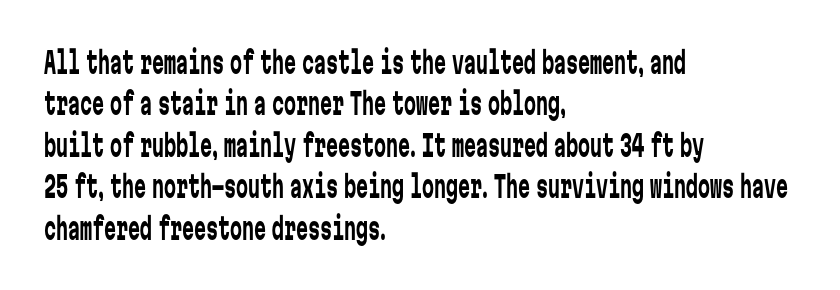
Q: Is the text bold? A: No.
Q: Is the text italic (slanted)? A: No, it is upright.
Q: Is the typeface a serif or a sans-serif typeface? A: Sans-serif.
Q: Is the text underlined? A: No.
Q: How is the paragraph aligned? A: Left-aligned.
Q: Is the spacing between letters normal or unusually wide? A: Normal.
Q: Is the spacing between lines tight, normal or loose? A: Normal.
Q: Width (condensed, normal, or wide)? A: Condensed.
Q: Stroke contrast? A: Low.
Q: x-height? A: Medium.
Q: Monospaced? A: Yes.
